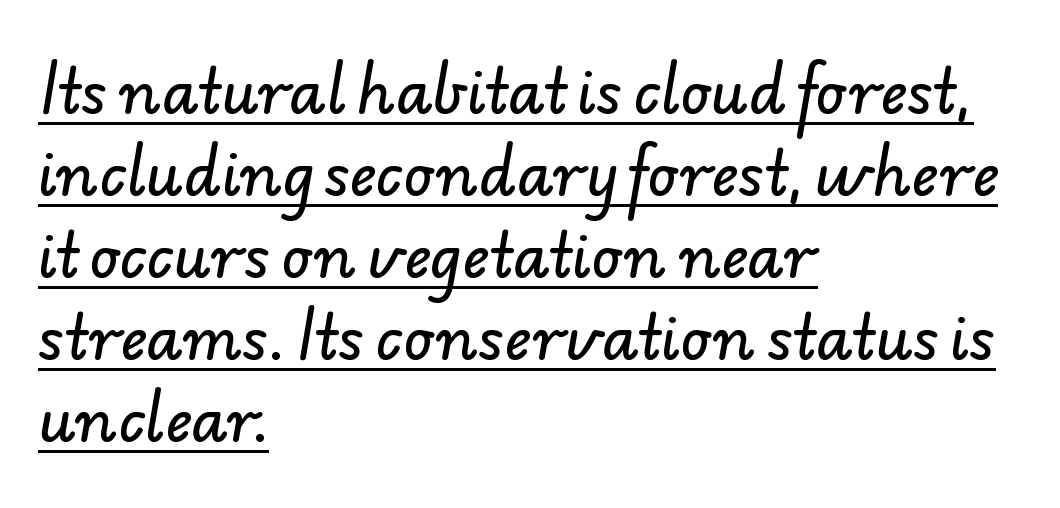
Words appear dense and cohesive because spacing is normal. The lettering is marked with a stroke running underneath it. Leading matches the norm, producing a regular column. Looks like regular typesetting: each glyph gets only the width it needs. Unlike a traditional serif, this face leaves its strokes unadorned.
